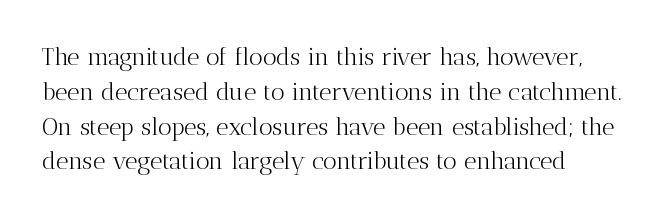
Every character sits straight up, as roman type does. The passage shown is not underscored anywhere. Reading down the column, the eye jumps a familiar distance to each next line. The face looks like a standard text weight, possibly lighter. Glyph-to-glyph distance matches everyday printed text.
